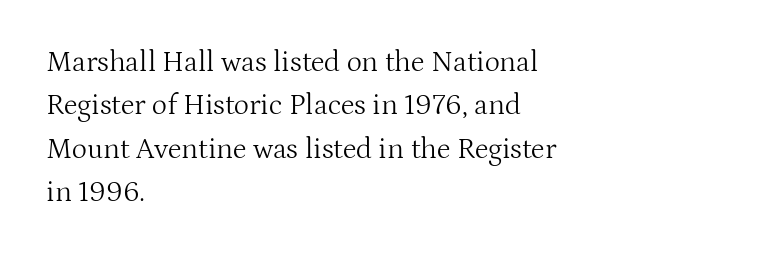
Weight: in the light-to-regular range. Do the letters lean? They stand straight. The glyphs in this specimen are seriffed. The space beneath each line is pristine and unruled. Do the characters align in a grid? No, the font is proportional.
